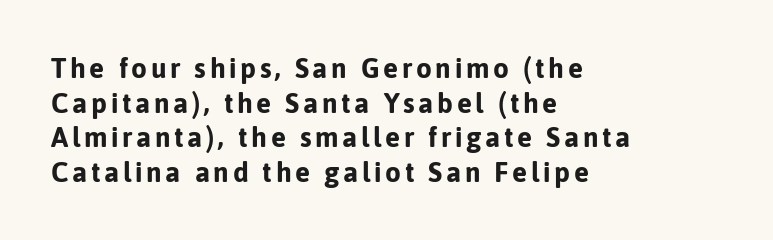
{"serif": "no", "italic": "no", "bold": "yes", "weight": "bold", "width": "normal", "stroke_contrast": "low", "x_height": "medium", "monospaced": "no", "underline": "no", "align": "left", "line_spacing_ratio": 1.24, "glyph_px": 28}
